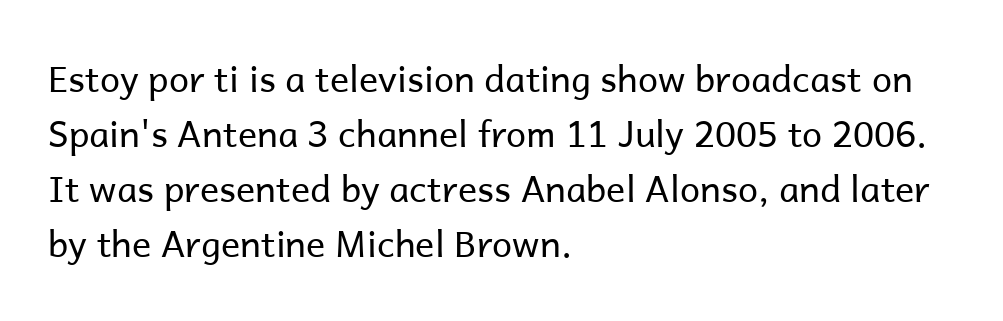
The rows are spaced the way most documents space them. Is the stroke heavy? The answer is a plain regular-or-lighter. Looks like regular typesetting: each glyph gets only the width it needs. The rag falls on the right side of this text block. The passage shown is not underscored anywhere.
